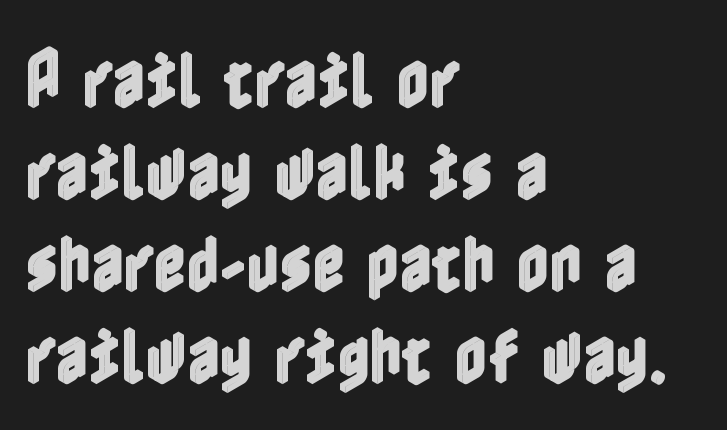
{"italic": "no", "width": "condensed", "x_height": "medium", "underline": "no", "align": "left", "line_spacing": "normal", "line_spacing_ratio": 1.46, "letter_spacing": "normal", "letter_spacing_em": 0.0, "glyph_px": 63}
